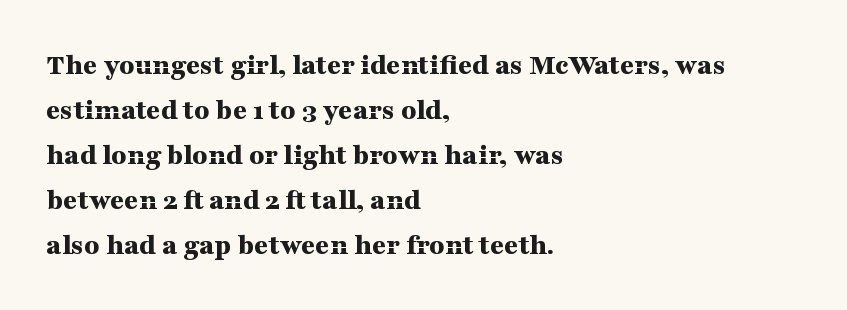
The image shows 31 px bold, wide serif type, upright; set left-aligned, normal line spacing (1.45x), normal letter spacing, not underlined; medium stroke contrast and a medium x-height.
